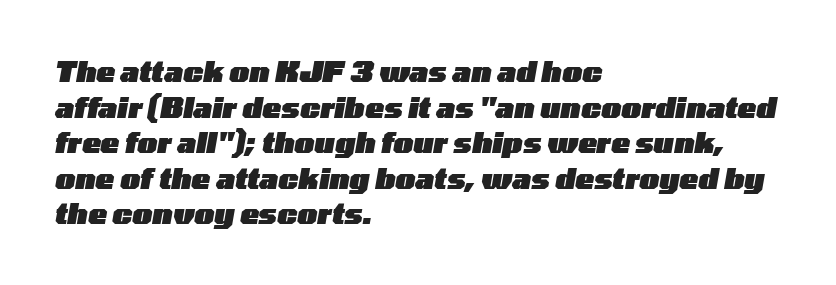
An italicized treatment has been applied to the whole sample. The glyphs have the mass of a bold cut. The space between consecutive lines is moderate. The passage shown is typed in a proportional face where columns would drift. Tracking value appears to be zero — textbook default spacing. A bare baseline throughout the passage.
